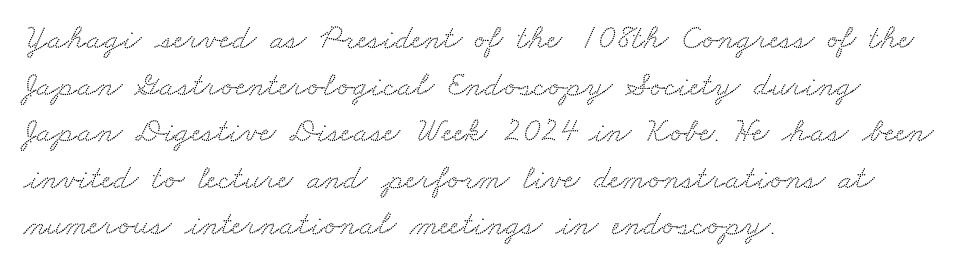
Q: Is the typeface a serif or a sans-serif typeface? A: Serif.
Q: Is the text underlined? A: No.
Q: How is the paragraph aligned? A: Left-aligned.
Q: Is the spacing between letters normal or unusually wide? A: Normal.
Q: Is the spacing between lines tight, normal or loose? A: Normal.
Q: Width (condensed, normal, or wide)? A: Wide.
Q: Stroke contrast? A: Low.
Q: x-height? A: Small.
Q: Monospaced? A: No.
